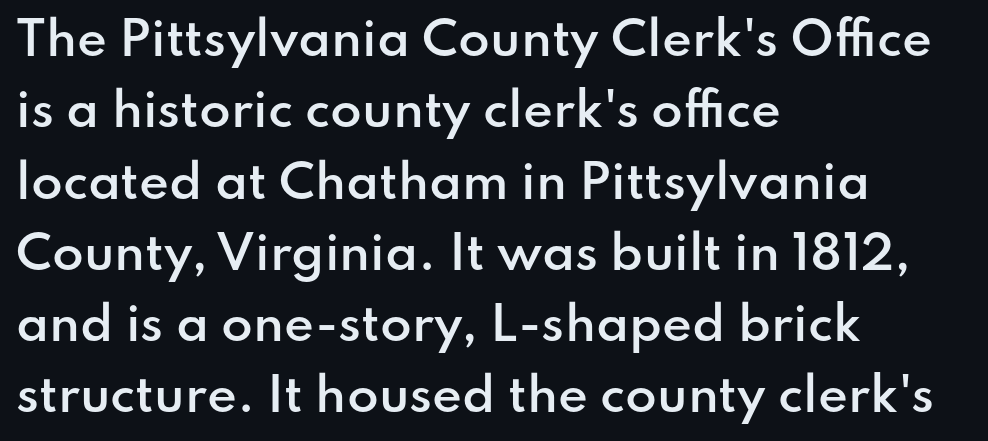
The image shows 46 px semibold sans-serif type, upright; set left-aligned, normal line spacing (1.55x), normal letter spacing, not underlined; low stroke contrast and a small x-height.
